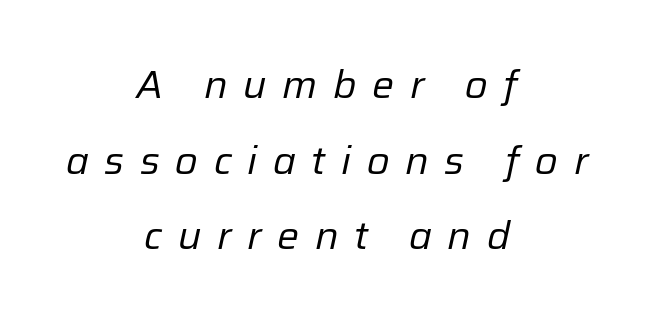
Q: Is the text bold? A: No.
Q: Is the text italic (slanted)? A: Yes, it leans right by about 12 degrees.
Q: Is the text underlined? A: No.
Q: How is the paragraph aligned? A: Centered.
Q: Is the spacing between letters normal or unusually wide? A: Unusually wide.
Q: Is the spacing between lines tight, normal or loose? A: Loose.
Q: Width (condensed, normal, or wide)? A: Normal.
Q: Stroke contrast? A: Low.
Q: x-height? A: Medium.
Q: Monospaced? A: No.
